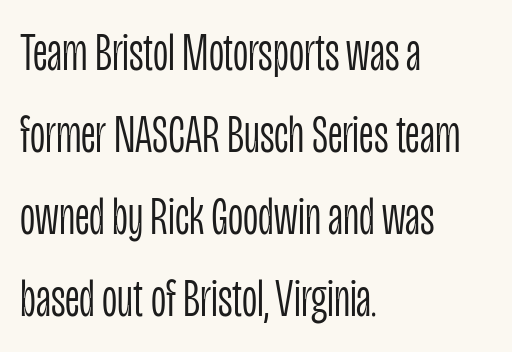
The image shows 53 px light, condensed sans-serif type, upright; set left-aligned, normal line spacing (1.55x), normal letter spacing, not underlined; low stroke contrast and a large x-height.
